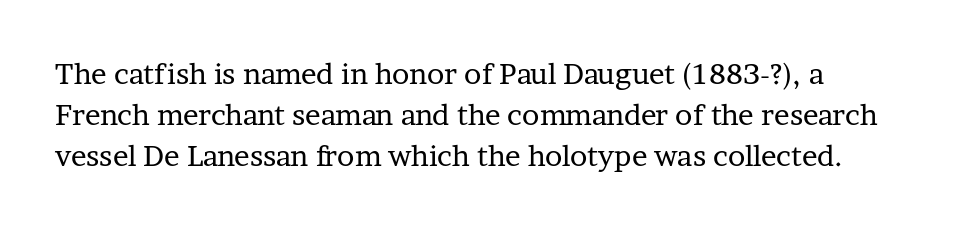
The image shows 29 px regular-weight serif type, upright; set normal line spacing (1.41x), normal letter spacing, not underlined; low stroke contrast and a medium x-height.
